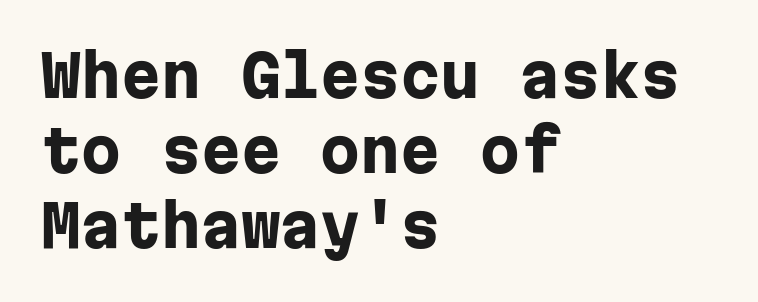
{"serif": "no", "italic": "no", "bold": "yes", "weight": "heavy", "width": "normal", "stroke_contrast": "low", "x_height": "medium", "monospaced": "yes", "underline": "no", "align": "left", "line_spacing": "normal", "line_spacing_ratio": 1.32, "letter_spacing": "normal", "letter_spacing_em": 0.0, "glyph_px": 57}
